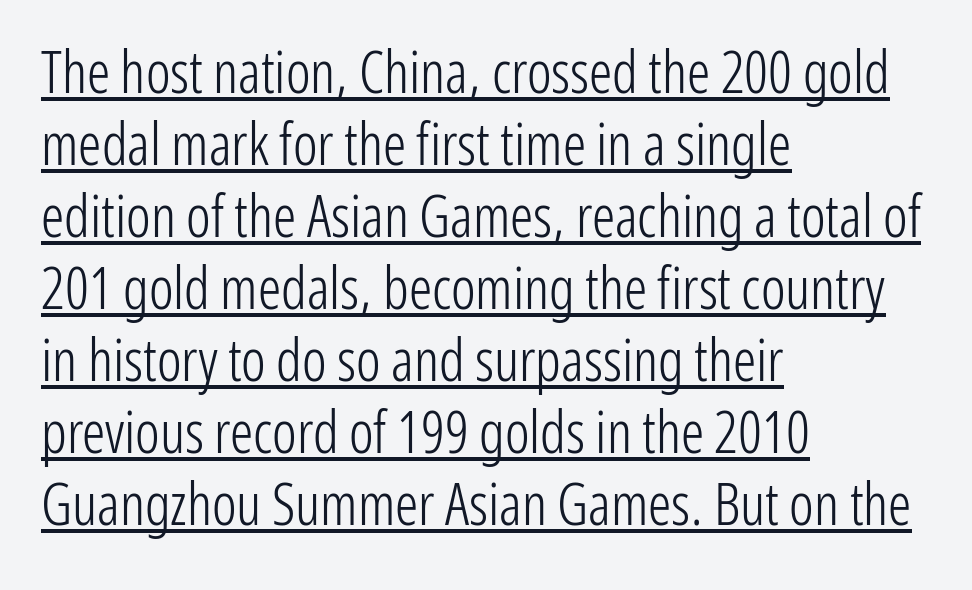
Q: Is the text bold? A: No.
Q: Is the text italic (slanted)? A: No, it is upright.
Q: Is the typeface a serif or a sans-serif typeface? A: Sans-serif.
Q: Is the text underlined? A: Yes.
Q: How is the paragraph aligned? A: Left-aligned.
Q: Is the spacing between letters normal or unusually wide? A: Normal.
Q: Width (condensed, normal, or wide)? A: Condensed.
Q: Stroke contrast? A: Low.
Q: x-height? A: Medium.
Q: Monospaced? A: No.
